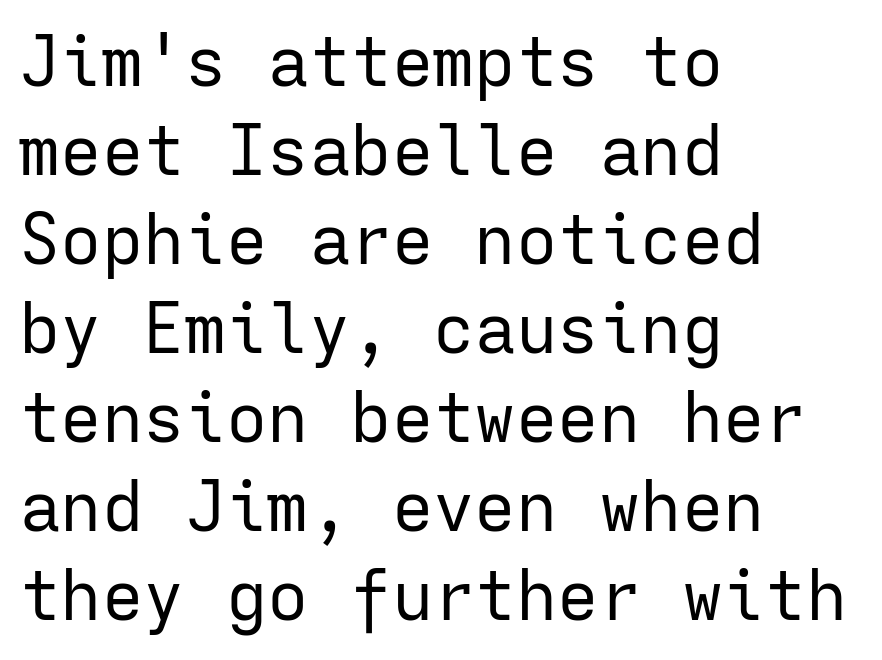
{"serif": "no", "italic": "no", "bold": "no", "weight": "regular", "width": "normal", "stroke_contrast": "low", "x_height": "medium", "monospaced": "yes", "underline": "no", "align": "left", "line_spacing": "normal", "line_spacing_ratio": 1.29, "letter_spacing": "normal", "letter_spacing_em": 0.0, "glyph_px": 69}
